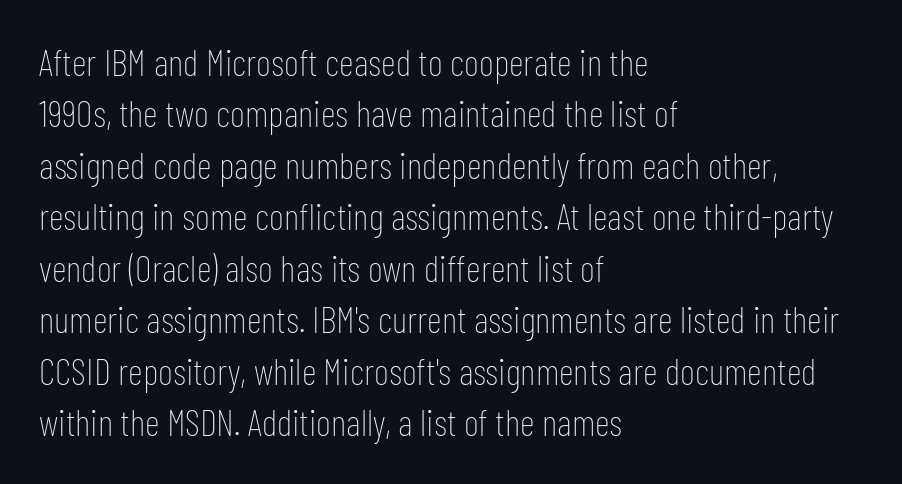
Q: Is the text bold? A: No.
Q: Is the text italic (slanted)? A: No, it is upright.
Q: Is the typeface a serif or a sans-serif typeface? A: Sans-serif.
Q: Is the text underlined? A: No.
Q: How is the paragraph aligned? A: Left-aligned.
Q: Is the spacing between letters normal or unusually wide? A: Normal.
Q: Is the spacing between lines tight, normal or loose? A: Normal.
Q: Width (condensed, normal, or wide)? A: Condensed.
Q: Stroke contrast? A: Low.
Q: x-height? A: Medium.
Q: Monospaced? A: No.
